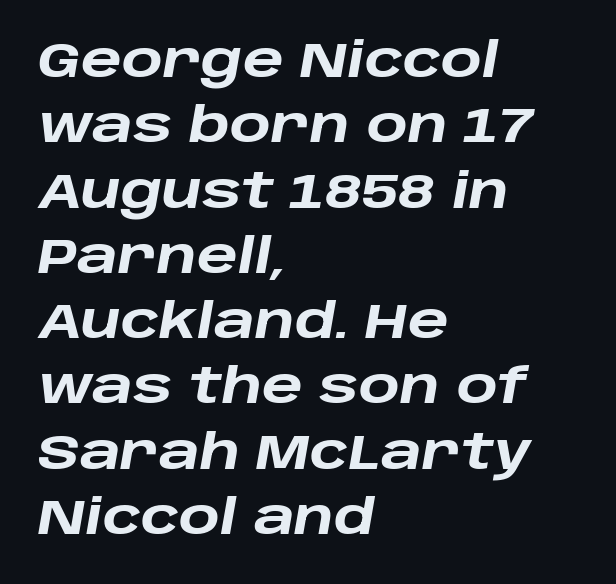
The image shows 48 px heavy, wide type, italic (leaning right); set left-aligned, normal line spacing (1.36x), normal letter spacing, not underlined; low stroke contrast and a large x-height.
